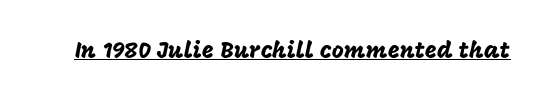
The image shows 23 px text type; set normal letter spacing, underlined.
